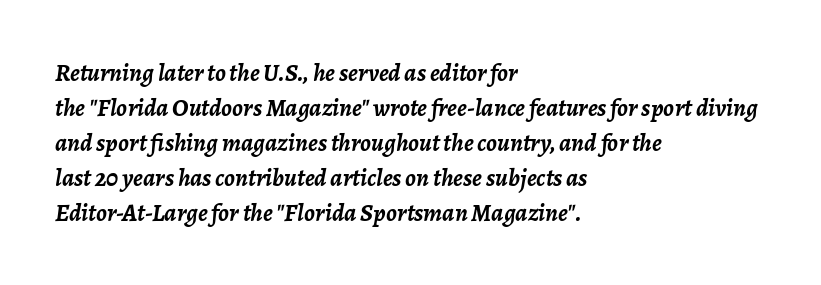
Where is the straight margin? On the left. Quick note: interline space is typical. This rendering features lettering with no underline. Style check: oblique. The tracking reads as untouched default to a designer's eye.
